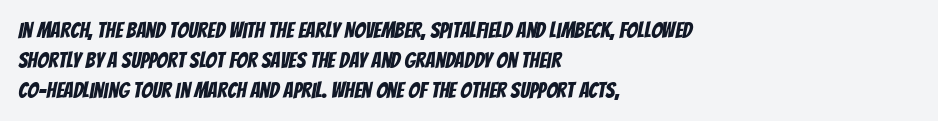
Q: Is the text underlined? A: No.
Q: How is the paragraph aligned? A: Left-aligned.
Q: Is the spacing between letters normal or unusually wide? A: Normal.
Q: Is the spacing between lines tight, normal or loose? A: Normal.
